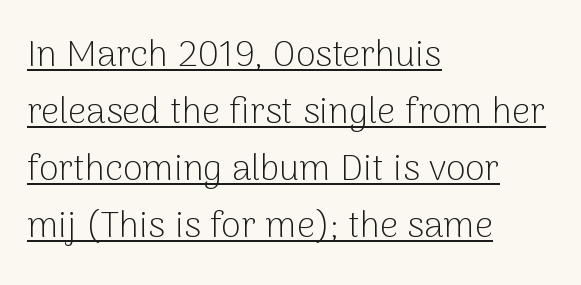
{"serif": "no", "italic": "no", "bold": "no", "weight": "light", "width": "normal", "stroke_contrast": "low", "x_height": "medium", "monospaced": "no", "underline": "yes", "align": "left", "line_spacing": "normal", "line_spacing_ratio": 1.58, "letter_spacing": "normal", "letter_spacing_em": 0.0, "glyph_px": 36}
